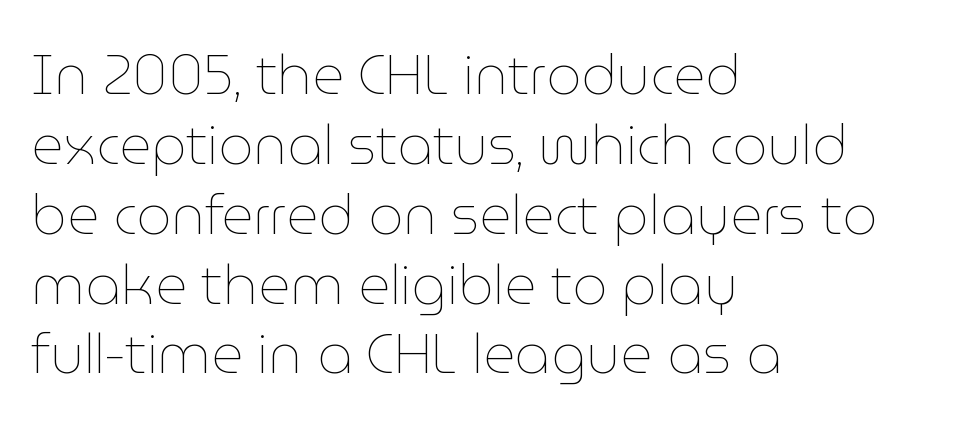
Weight: not bold — regular or lighter. The axis of the letterforms is exactly vertical. Successive baselines arrive at the customary interval. A typesetter would call this proportional, since set widths differ per character. Line starts are locked; line ends wander.
